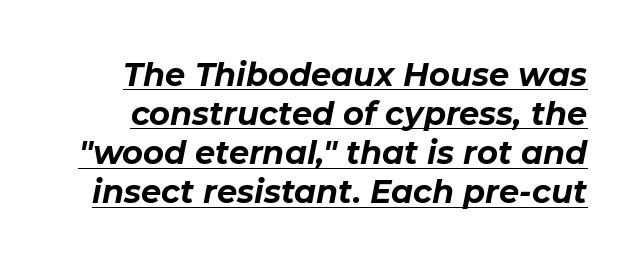
{"italic": "yes", "lean": "right", "slant_degrees": 11, "bold": "yes", "weight": "bold", "width": "normal", "stroke_contrast": "low", "x_height": "medium", "monospaced": "no", "underline": "yes", "line_spacing_ratio": 1.22, "letter_spacing": "normal", "letter_spacing_em": 0.0, "glyph_px": 32}
